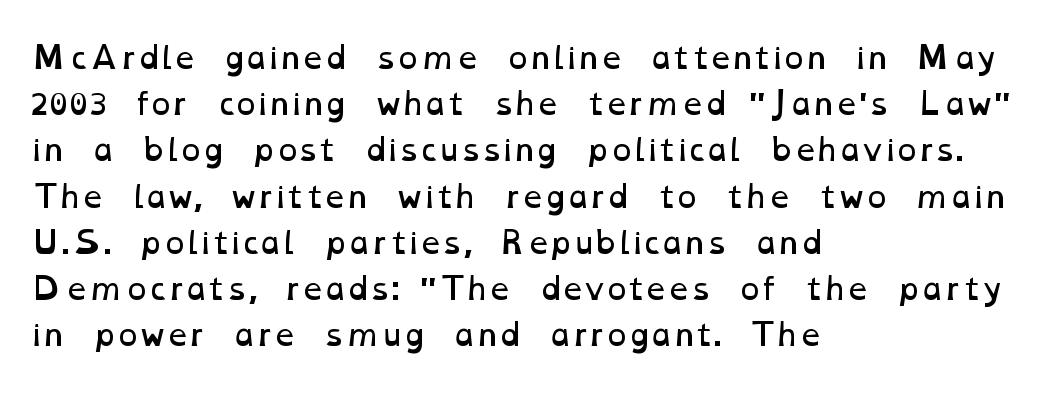
Q: Is the text bold? A: No.
Q: Is the text underlined? A: No.
Q: How is the paragraph aligned? A: Left-aligned.
Q: Is the spacing between letters normal or unusually wide? A: Normal.
Q: Is the spacing between lines tight, normal or loose? A: Normal.
Q: Width (condensed, normal, or wide)? A: Wide.
Q: Stroke contrast? A: Low.
Q: x-height? A: Medium.
Q: Monospaced? A: No.
